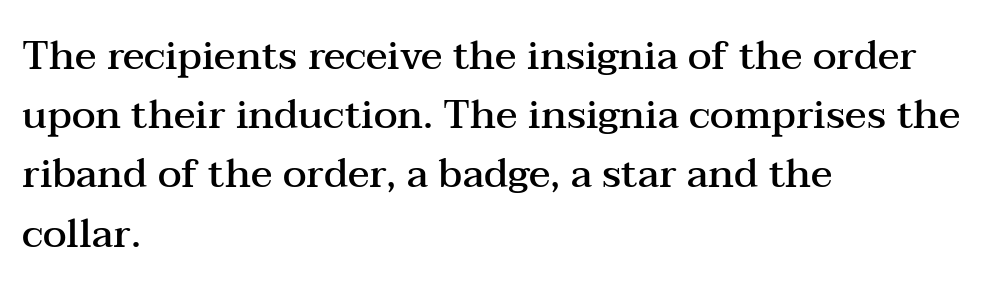
The image shows 40 px semibold, wide serif type, upright; set left-aligned, normal line spacing (1.48x), normal letter spacing, not underlined; medium stroke contrast and a medium x-height.
